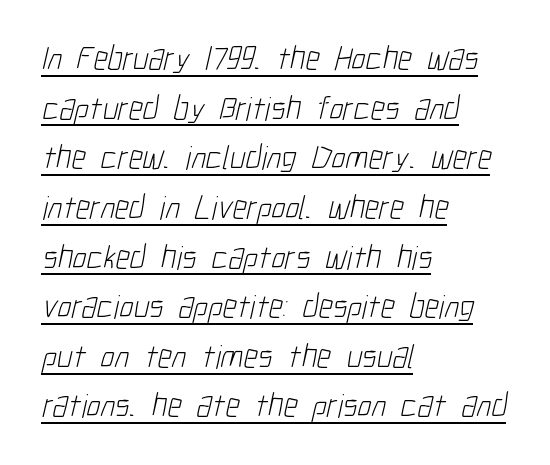
The letters advance in unequal steps, a hallmark of proportional type. Check the space under the baseline: a stroke is drawn there. Observe the ordinary spacing: letters are neighbours, not strangers. The passage shown stacks its lines at a standard gap.
